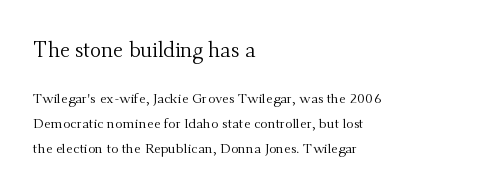
The image shows 21 px text type, upright; set left-aligned, line spacing 1.77x, normal letter spacing, not underlined; the first (top) block is 1.5x larger.
